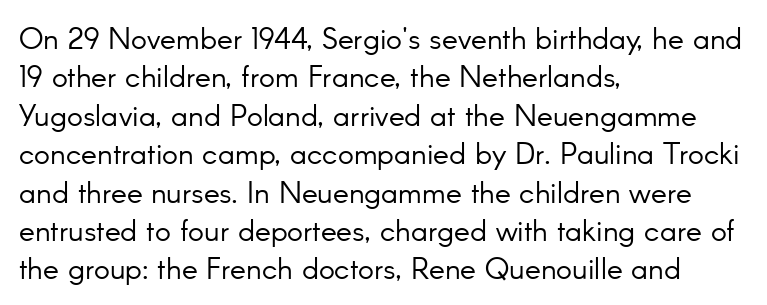
{"serif": "no", "italic": "no", "bold": "no", "weight": "light", "width": "normal", "stroke_contrast": "low", "x_height": "small", "monospaced": "no", "underline": "no", "align": "left", "line_spacing": "normal", "line_spacing_ratio": 1.28, "letter_spacing": "normal", "letter_spacing_em": 0.0, "glyph_px": 30}
